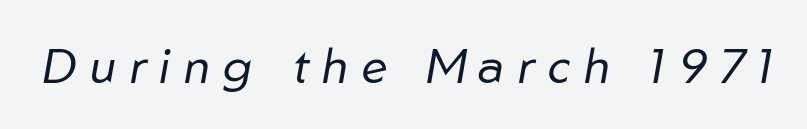
This sample uses an oblique cut, with every glyph tilted off the vertical. This sample uses expanded letter spacing, leaving extra air between glyphs. Think of a printed novel: that variable character pitch is what you see here. A bare baseline throughout the passage. The font is comparable to plain body text, perhaps lighter.
